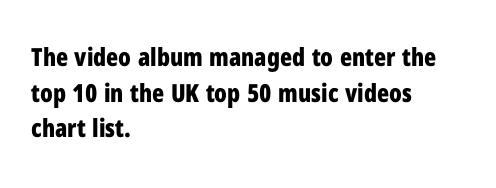
{"italic": "no", "bold": "yes", "underline": "no", "align": "left", "line_spacing": "normal", "line_spacing_ratio": 1.43, "letter_spacing": "normal", "letter_spacing_em": 0.0, "glyph_px": 25}
